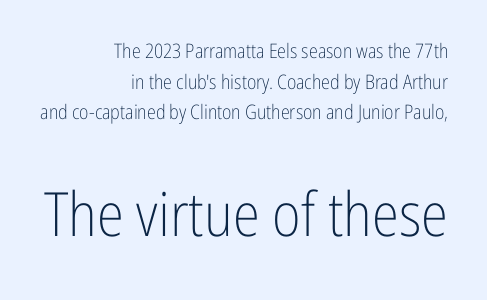
Q: Is the text bold? A: No.
Q: Is the text italic (slanted)? A: No, it is upright.
Q: Is the typeface a serif or a sans-serif typeface? A: Sans-serif.
Q: Is the text underlined? A: No.
Q: How is the paragraph aligned? A: Right-aligned.
Q: Is the spacing between letters normal or unusually wide? A: Normal.
Q: Is the spacing between lines tight, normal or loose? A: Normal.
Q: Which block of text is set in a larger size, the first (top) or the second (bottom)? A: The second (bottom) one.
Q: Width (condensed, normal, or wide)? A: Condensed.
Q: Stroke contrast? A: Low.
Q: x-height? A: Medium.
Q: Monospaced? A: No.
